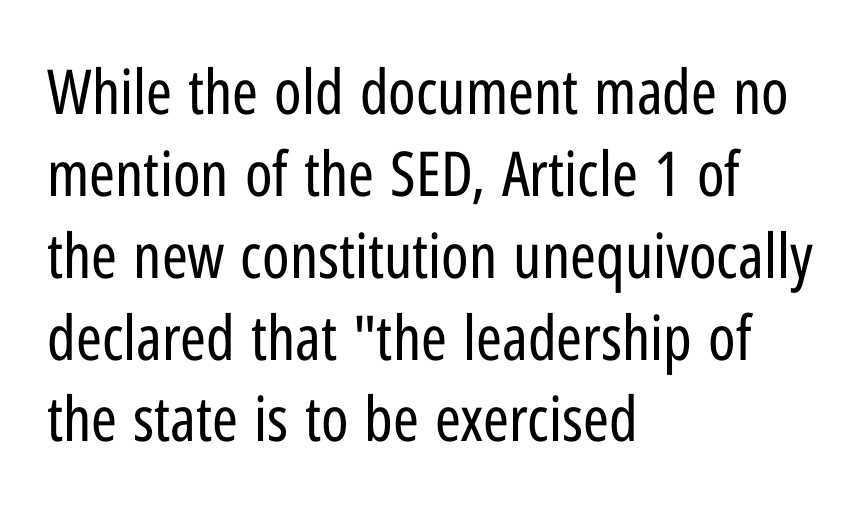
{"serif": "no", "italic": "no", "bold": "no", "weight": "regular", "width": "condensed", "stroke_contrast": "low", "x_height": "medium", "monospaced": "no", "underline": "no", "align": "left", "line_spacing": "normal", "line_spacing_ratio": 1.32, "letter_spacing": "normal", "letter_spacing_em": 0.0, "glyph_px": 62}
